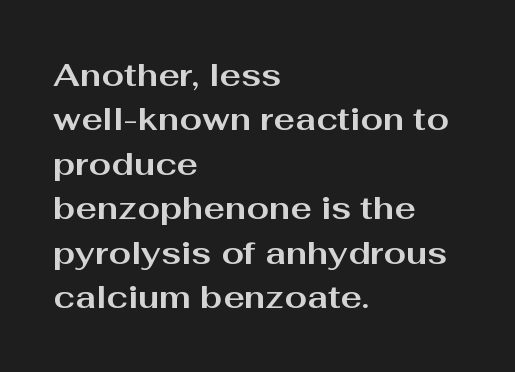
The image shows 32 px bold, wide sans-serif type, upright; set left-aligned, normal line spacing (1.39x), normal letter spacing, not underlined; medium stroke contrast and a medium x-height.
